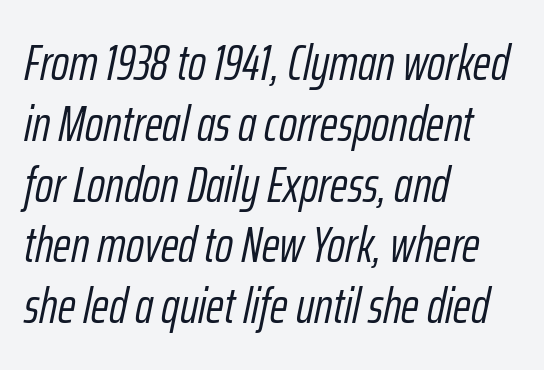
The image shows 49 px light, condensed type, italic (leaning right); set left-aligned, line spacing 1.24x, normal letter spacing, not underlined; low stroke contrast and a medium x-height.
